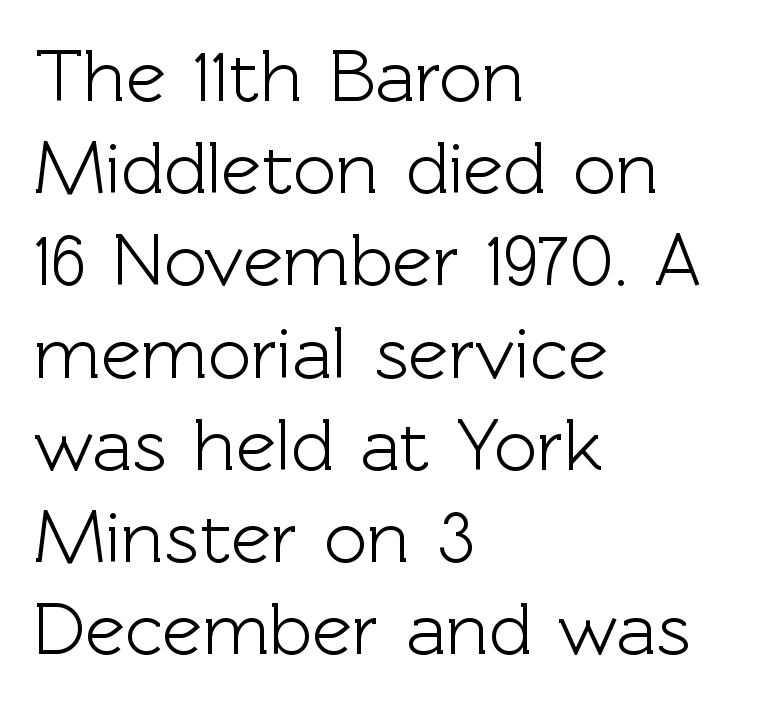
The image shows 75 px sans-serif type, upright; set left-aligned, line spacing 1.23x, normal letter spacing, not underlined; a medium x-height.
